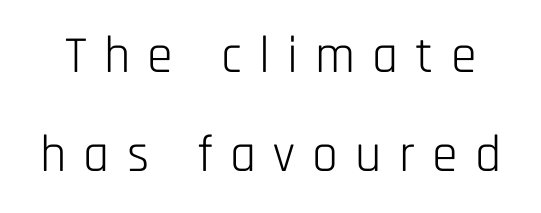
{"serif": "no", "italic": "no", "bold": "no", "weight": "light", "width": "condensed", "stroke_contrast": "low", "x_height": "large", "monospaced": "no", "underline": "no", "line_spacing": "loose", "line_spacing_ratio": 1.91, "letter_spacing": "wide", "letter_spacing_em": 0.33, "glyph_px": 52}
